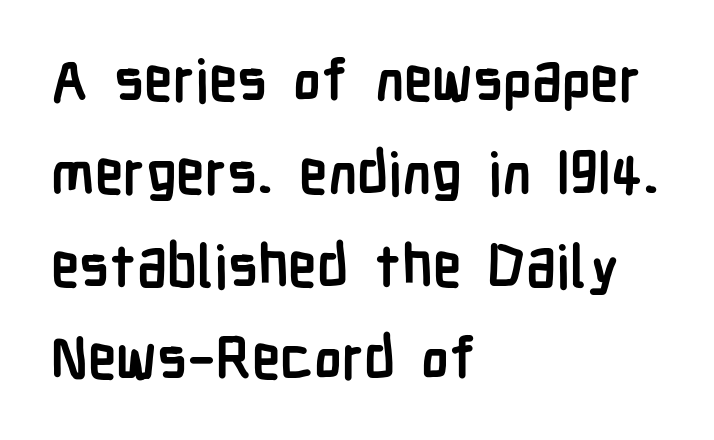
Is there much room between lines? A standard amount, neither cramped nor airy. Note the varied advance widths — an 'i' is clearly narrower than an 'm'. Type style note: lacks serifs. Glance below the letters and you will spot only blank space. A typesetter would call this zero additional tracking. Alignment: flush left.
